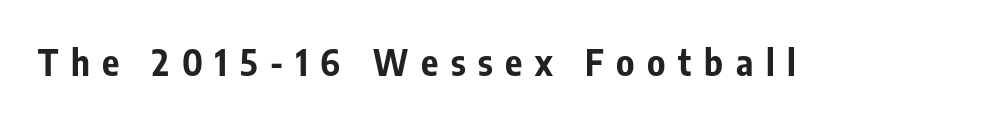
{"serif": "no", "italic": "no", "bold": "yes", "weight": "bold", "width": "condensed", "stroke_contrast": "low", "x_height": "medium", "monospaced": "no", "underline": "no", "letter_spacing": "wide", "letter_spacing_em": 0.35, "glyph_px": 36}
